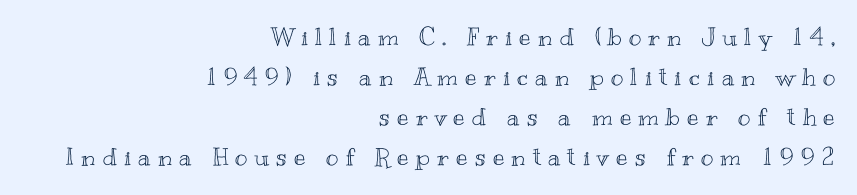
Rule under the text: the space is simply empty. Vertically, the passage feels balanced, rows spaced as you'd expect. What stands out about the letter spacing? Its width — letters are far apart. Visually the block forms a straight wall on the right and a jagged coastline on the left. The axis of the letterforms is exactly vertical.
